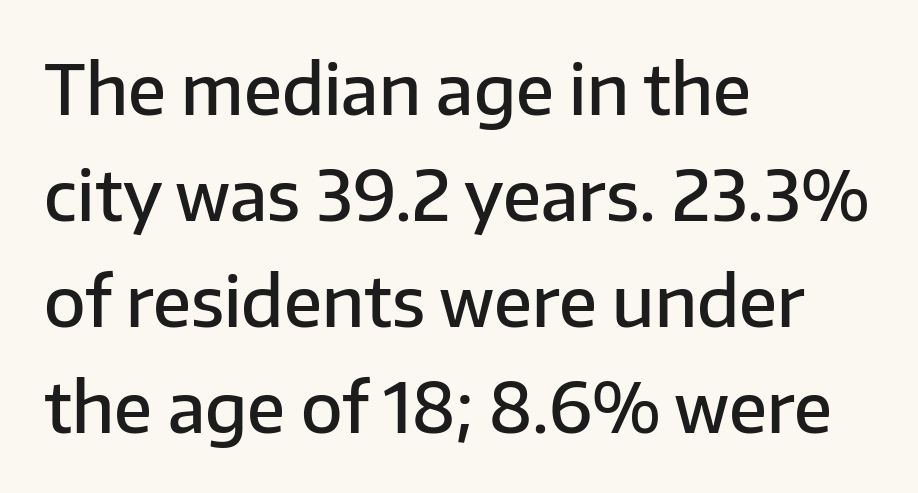
Q: Is the text bold? A: Semi-bold.
Q: Is the text italic (slanted)? A: No, it is upright.
Q: Is the typeface a serif or a sans-serif typeface? A: Sans-serif.
Q: Is the text underlined? A: No.
Q: How is the paragraph aligned? A: Left-aligned.
Q: Is the spacing between letters normal or unusually wide? A: Normal.
Q: Is the spacing between lines tight, normal or loose? A: Normal.
Q: Width (condensed, normal, or wide)? A: Normal.
Q: Stroke contrast? A: Low.
Q: x-height? A: Medium.
Q: Monospaced? A: No.
